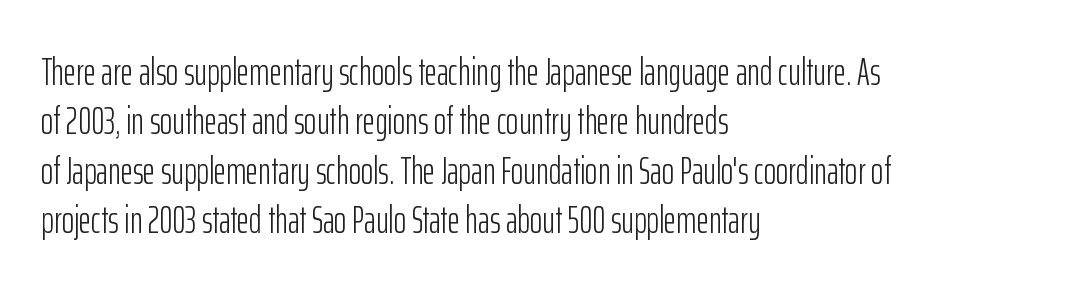
A sans-serif font was chosen for this passage. The vertical gap from one line to the next is medium. Looks like regular typesetting: each glyph gets only the width it needs. Counters stay open thanks to moderate or lighter strokes. Unmarked baselines from the first word to the last. The letters sit at their default tracking, neither squeezed nor spread.
